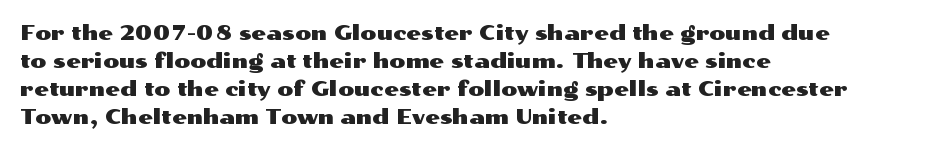
The image shows 21 px text type, upright; set left-aligned, normal line spacing (1.34x), normal letter spacing, not underlined.
